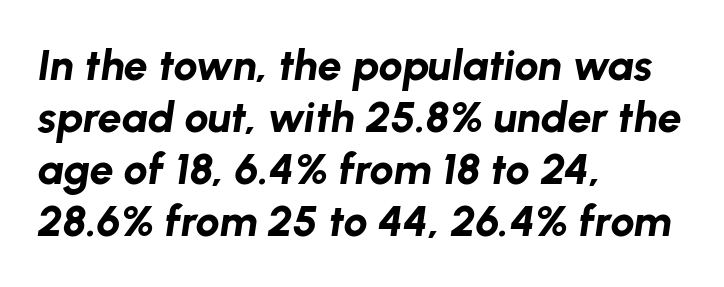
Each row of text sits above clean, open space. Characters are canted at an angle relative to the baseline's perpendicular. Do the characters align in a grid? No, the font is proportional. Does the weight exceed regular? Yes, all the way to bold.
